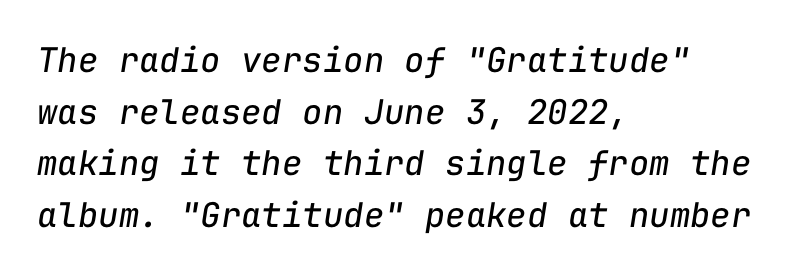
{"italic": "yes", "lean": "right", "slant_degrees": 9, "bold": "no", "weight": "regular", "width": "normal", "stroke_contrast": "low", "x_height": "medium", "monospaced": "yes", "underline": "no", "align": "left", "line_spacing": "normal", "line_spacing_ratio": 1.52, "letter_spacing": "normal", "letter_spacing_em": 0.0, "glyph_px": 34}
